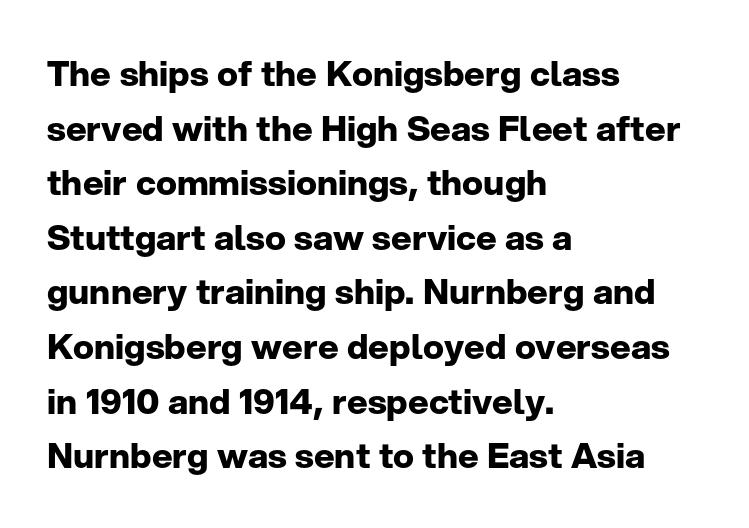
Students, this is bold: see how much ink each stroke carries. Type style note: lacks serifs. Quick note: interline space is typical. Just letters on the line, the space beneath them empty. Between one letter and the next there's only the usual sliver of space. This sample has the flowing, uneven cadence of proportional lettering.
